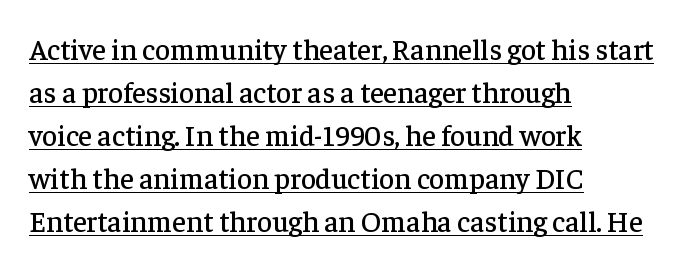
Q: Is the text italic (slanted)? A: No, it is upright.
Q: Is the typeface a serif or a sans-serif typeface? A: Serif.
Q: Is the text underlined? A: Yes.
Q: How is the paragraph aligned? A: Left-aligned.
Q: Is the spacing between letters normal or unusually wide? A: Normal.
Q: Is the spacing between lines tight, normal or loose? A: Normal.
Q: Width (condensed, normal, or wide)? A: Normal.
Q: Stroke contrast? A: Low.
Q: x-height? A: Medium.
Q: Monospaced? A: No.
